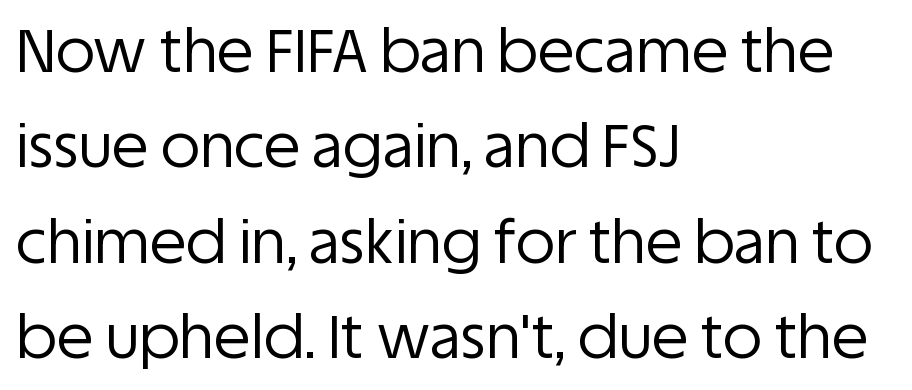
{"serif": "no", "italic": "no", "bold": "no", "weight": "regular", "width": "normal", "stroke_contrast": "low", "x_height": "large", "monospaced": "no", "underline": "no", "align": "left", "line_spacing": "normal", "line_spacing_ratio": 1.59, "letter_spacing": "normal", "letter_spacing_em": 0.0, "glyph_px": 60}
